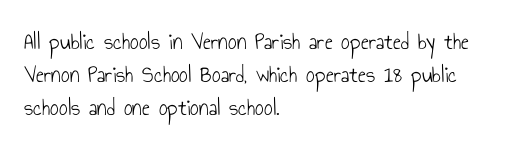
These lines stack with their left ends in a neat column. Letters rest on an invisible, unmarked baseline. The lines sit at an ordinary, default distance from one another. The type sits square on the baseline with zero lean. No letter is thick-stroked: the sample isn't bold. Default kerning and tracking; the words read as compact shapes.
